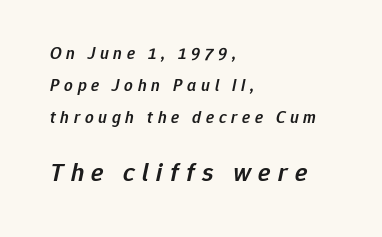
{"italic": "yes", "lean": "right", "slant_degrees": 12, "bold": "semi", "underline": "no", "align": "left", "line_spacing_ratio": 1.89, "letter_spacing": "wide", "letter_spacing_em": 0.28, "larger_block": "second", "size_ratio": 1.53, "glyph_px": 26}
